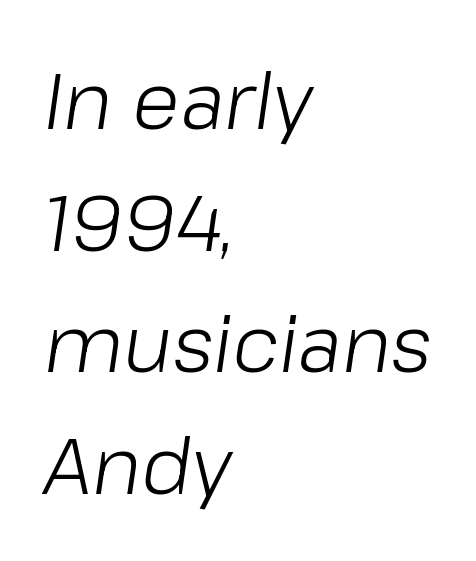
The image shows 79 px light type, italic (leaning right); set left-aligned, normal line spacing (1.54x), normal letter spacing, not underlined; low stroke contrast and a medium x-height.
